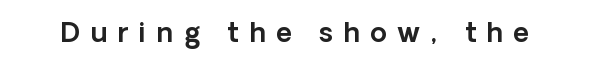
Q: Is the text italic (slanted)? A: No, it is upright.
Q: Is the text underlined? A: No.
Q: Is the spacing between letters normal or unusually wide? A: Unusually wide.
